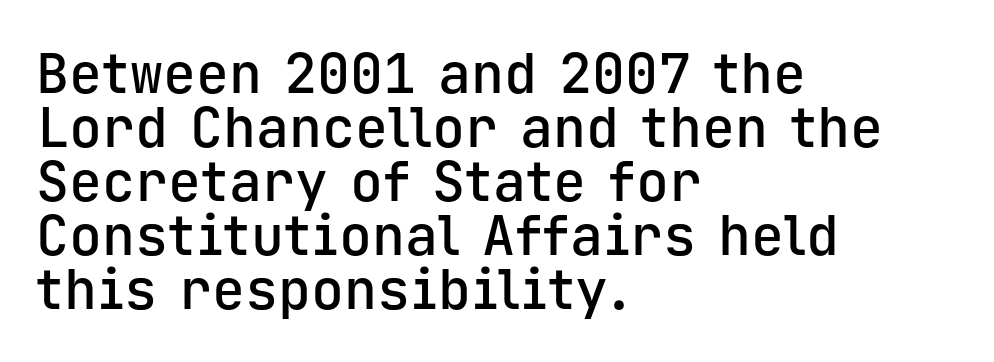
{"serif": "no", "italic": "no", "bold": "semi", "weight": "semibold", "width": "normal", "stroke_contrast": "low", "x_height": "medium", "monospaced": "yes", "underline": "no", "align": "left", "line_spacing": "tight", "line_spacing_ratio": 0.98, "letter_spacing": "normal", "letter_spacing_em": 0.0, "glyph_px": 55}
